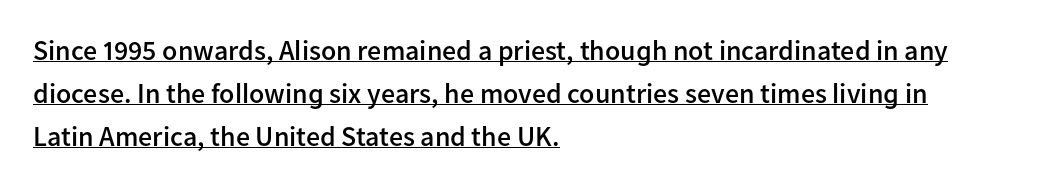
{"serif": "no", "italic": "no", "bold": "semi", "weight": "semibold", "width": "normal", "stroke_contrast": "low", "x_height": "medium", "monospaced": "no", "underline": "yes", "align": "left", "line_spacing": "normal", "line_spacing_ratio": 1.53, "letter_spacing": "normal", "letter_spacing_em": 0.0, "glyph_px": 28}
